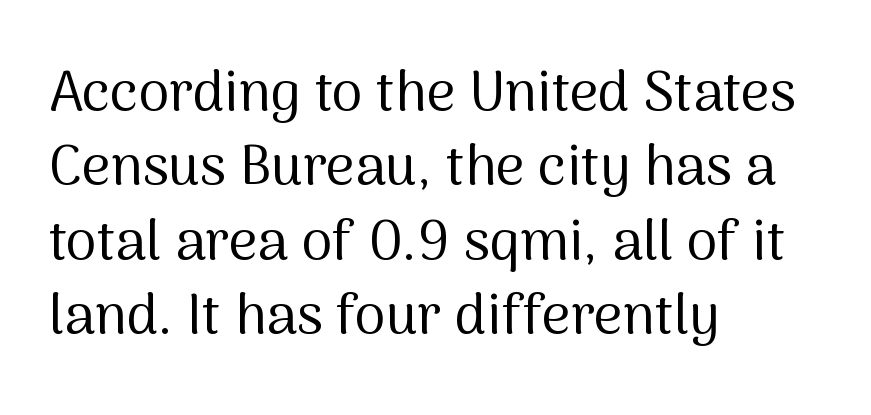
Does extra space separate the letters? No, they use regular spacing. The leading is moderate, giving the passage an even texture. Spacing verdict: proportional, widths tailored to each character. Horizontally, the lines are justified to the leading edge only. Bare-footed words on every line.
